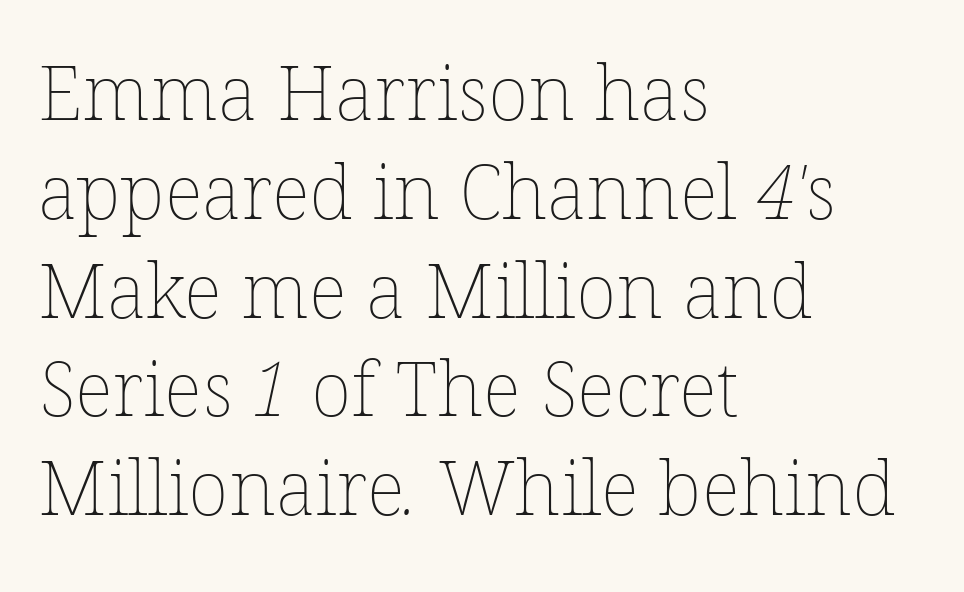
The image shows 76 px thin type; set left-aligned, normal line spacing (1.3x), normal letter spacing, not underlined; low stroke contrast and a medium x-height.
